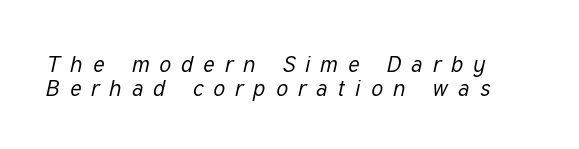
Q: Is the text bold? A: No.
Q: Is the text italic (slanted)? A: Yes, it leans right by about 12 degrees.
Q: Is the text underlined? A: No.
Q: How is the paragraph aligned? A: Left-aligned.
Q: Is the spacing between letters normal or unusually wide? A: Unusually wide.
Q: Is the spacing between lines tight, normal or loose? A: Tight.
